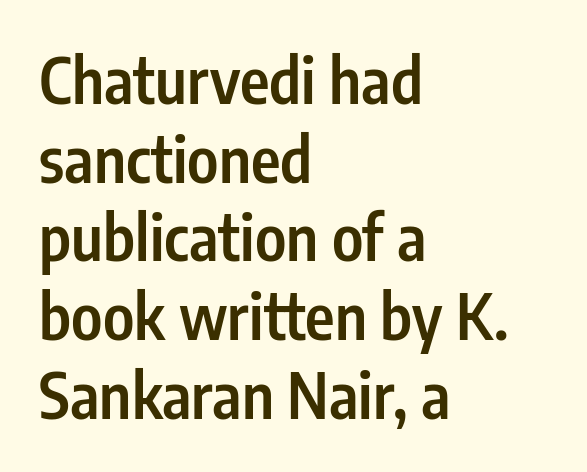
Q: Is the text bold? A: Semi-bold.
Q: Is the text italic (slanted)? A: No, it is upright.
Q: Is the typeface a serif or a sans-serif typeface? A: Sans-serif.
Q: Is the text underlined? A: No.
Q: How is the paragraph aligned? A: Left-aligned.
Q: Is the spacing between letters normal or unusually wide? A: Normal.
Q: Is the spacing between lines tight, normal or loose? A: Normal.
Q: Width (condensed, normal, or wide)? A: Condensed.
Q: Stroke contrast? A: Low.
Q: x-height? A: Medium.
Q: Monospaced? A: No.
